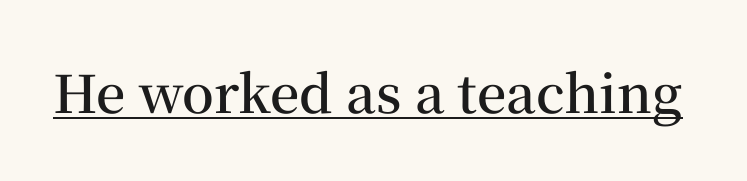
What decoration does the sample have? An underline. The font's upright variant was chosen for this text. Students, this is semibold: more ink than regular, less than bold. You can tell from the footed stems that serif type was used. Do the characters align in a grid? No, the font is proportional. What stands out about the letter spacing? Nothing — it is the standard amount.
